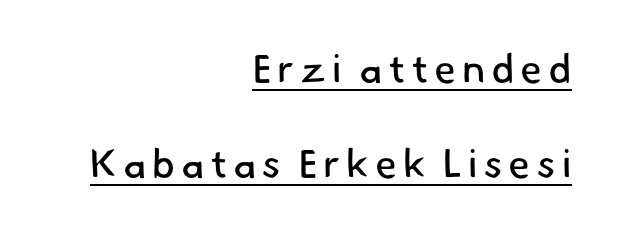
Q: Is the text bold? A: No.
Q: Is the typeface a serif or a sans-serif typeface? A: Sans-serif.
Q: Is the text underlined? A: Yes.
Q: How is the paragraph aligned? A: Right-aligned.
Q: Is the spacing between lines tight, normal or loose? A: Loose.
Q: Width (condensed, normal, or wide)? A: Normal.
Q: Stroke contrast? A: Low.
Q: x-height? A: Small.
Q: Monospaced? A: No.
